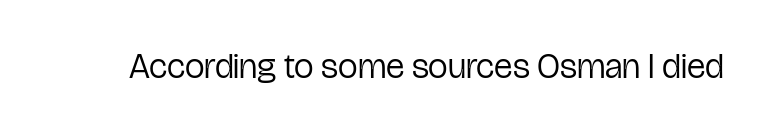
Q: Is the text bold? A: No.
Q: Is the text italic (slanted)? A: No, it is upright.
Q: Is the typeface a serif or a sans-serif typeface? A: Sans-serif.
Q: Is the text underlined? A: No.
Q: Is the spacing between letters normal or unusually wide? A: Normal.
Q: Width (condensed, normal, or wide)? A: Condensed.
Q: Stroke contrast? A: Low.
Q: x-height? A: Medium.
Q: Monospaced? A: No.
